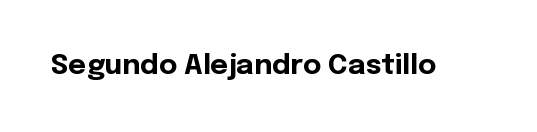
The image shows 28 px bold sans-serif type, upright; set normal letter spacing, not underlined; a medium x-height.
